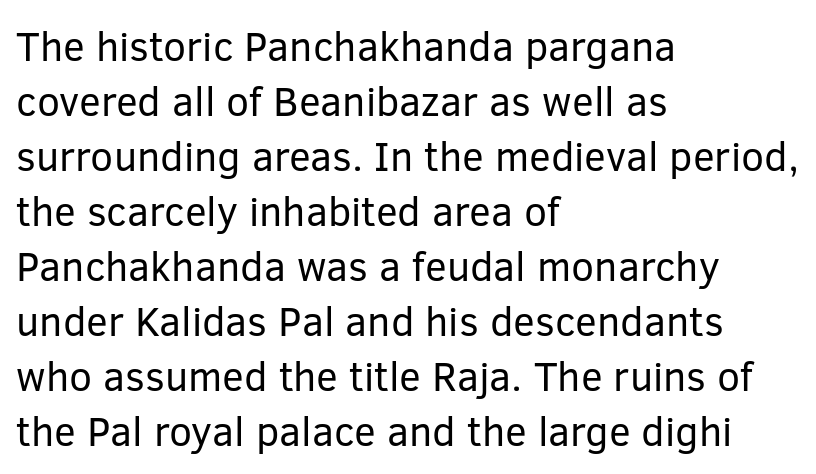
Typographically, this falls in the sans-serif category. This sample uses plain, unmodified letter spacing. Regular leading. Casual observation: everything's shoved over to the left. These lines were composed using upright roman letters.
